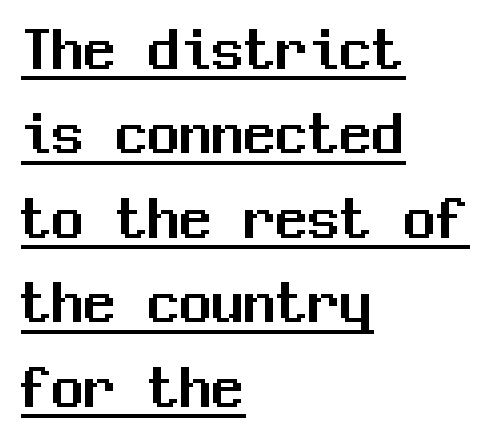
A sans-serif font was chosen for this passage. If you measured baseline to baseline, you'd find a middling distance. Check the space under the baseline: a stroke is drawn there. The line texture is even and compact thanks to regular tracking.
